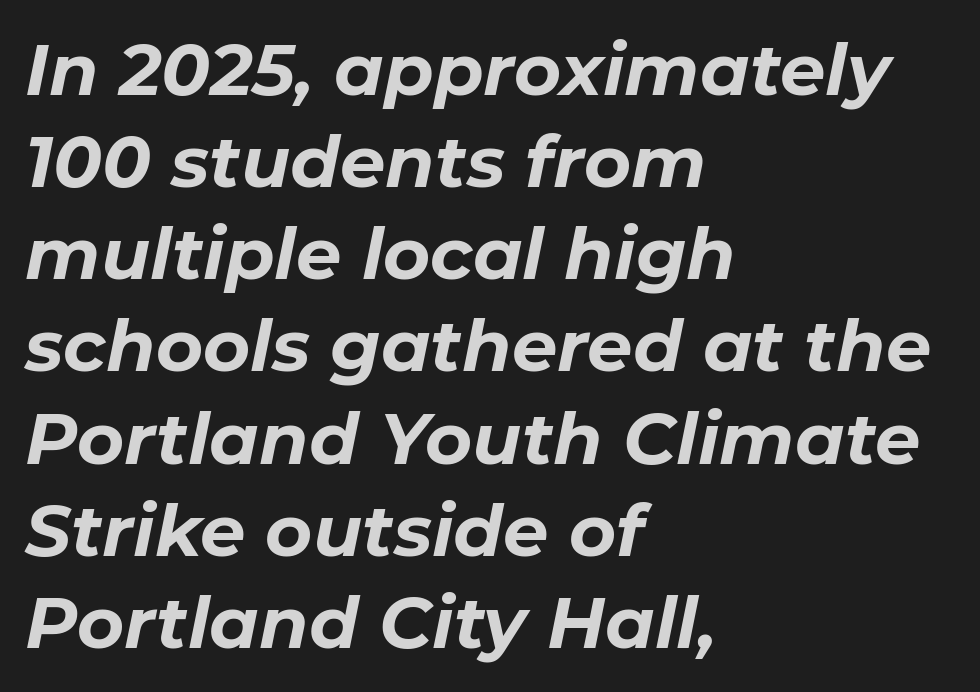
Do the characters align in a grid? No, the font is proportional. Look at the stroke-to-counter ratio: heavy, a bold. Each line starts at the same left margin while the right side varies. Designer's note — italics engaged.
